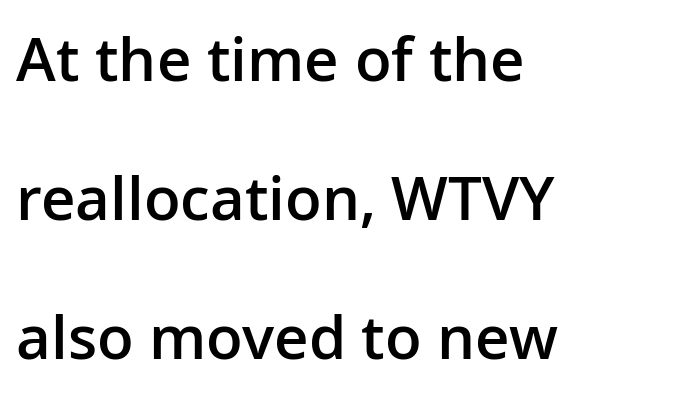
The image shows 60 px semibold sans-serif type, upright; set left-aligned, loose line spacing (2.32x), normal letter spacing, not underlined; low stroke contrast and a medium x-height.
